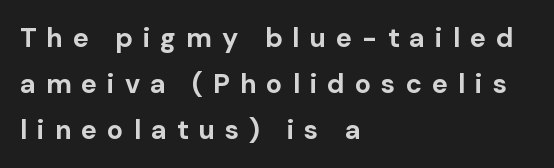
Leading matches the norm, producing a regular column. A bare baseline throughout the passage. No italicization has been applied; the sample stays upright. A student would call this left alignment; a typographer would say flush left, rag right. As a designer I'd log this as weight 700, bold.
